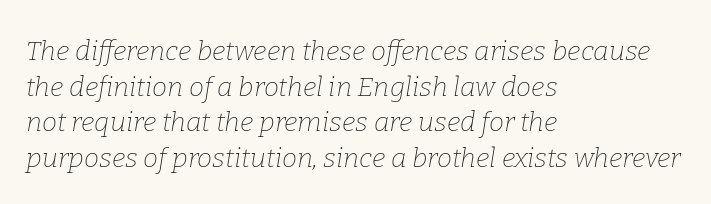
{"italic": "yes", "lean": "right", "slant_degrees": 9, "bold": "no", "underline": "no", "align": "left", "line_spacing": "normal", "line_spacing_ratio": 1.32, "letter_spacing": "normal", "letter_spacing_em": 0.0, "glyph_px": 27}
